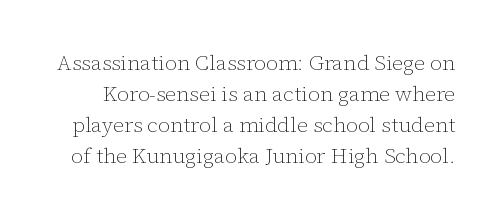
The image shows 21 px text type, upright; set normal line spacing (1.47x), normal letter spacing, not underlined.
